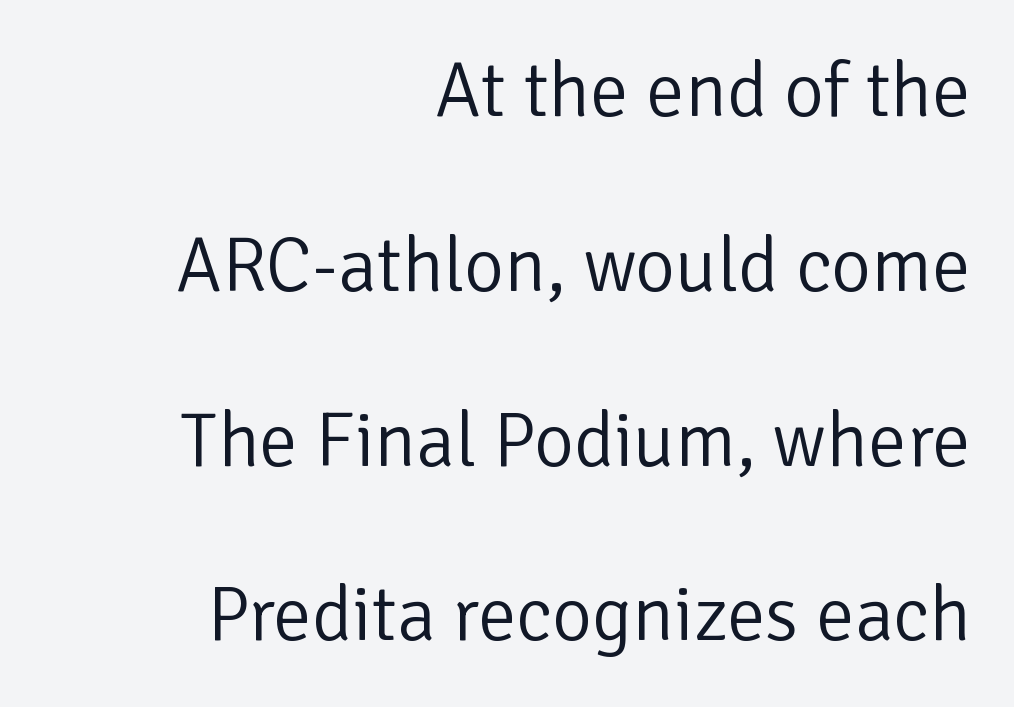
Vertically, the passage feels expansive, rows floating well apart. The ragged edge is on the left, which tells us the setting is flush right. Quick note: underline off. Serifs: no, the terminals of the letterforms are clean. This sample uses an upright cut, with every glyph sitting square on the baseline. Spacing verdict: proportional, widths tailored to each character.
